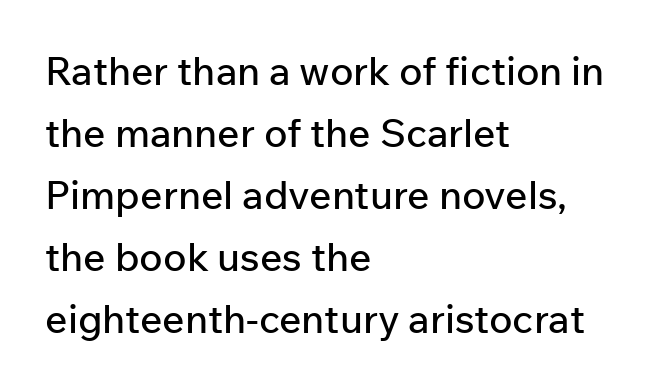
{"serif": "no", "italic": "no", "width": "normal", "stroke_contrast": "low", "x_height": "medium", "monospaced": "no", "underline": "no", "align": "left", "line_spacing": "normal", "line_spacing_ratio": 1.59, "letter_spacing": "normal", "letter_spacing_em": 0.0, "glyph_px": 39}
